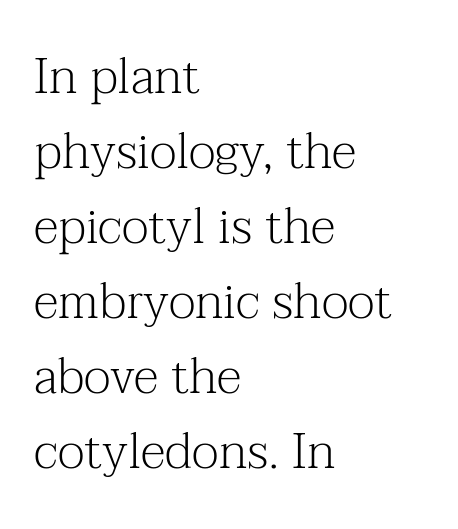
Q: Is the text bold? A: No.
Q: Is the text italic (slanted)? A: No, it is upright.
Q: Is the typeface a serif or a sans-serif typeface? A: Serif.
Q: Is the text underlined? A: No.
Q: How is the paragraph aligned? A: Left-aligned.
Q: Is the spacing between letters normal or unusually wide? A: Normal.
Q: Is the spacing between lines tight, normal or loose? A: Normal.
Q: Width (condensed, normal, or wide)? A: Normal.
Q: Stroke contrast? A: Medium.
Q: x-height? A: Medium.
Q: Monospaced? A: No.
